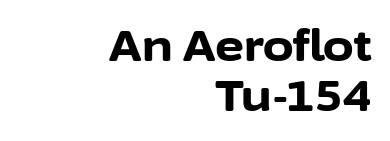
{"serif": "no", "italic": "no", "bold": "yes", "weight": "bold", "width": "normal", "stroke_contrast": "low", "x_height": "medium", "monospaced": "no", "underline": "no", "align": "right", "line_spacing": "tight", "line_spacing_ratio": 1.14, "letter_spacing": "normal", "letter_spacing_em": 0.0, "glyph_px": 44}
